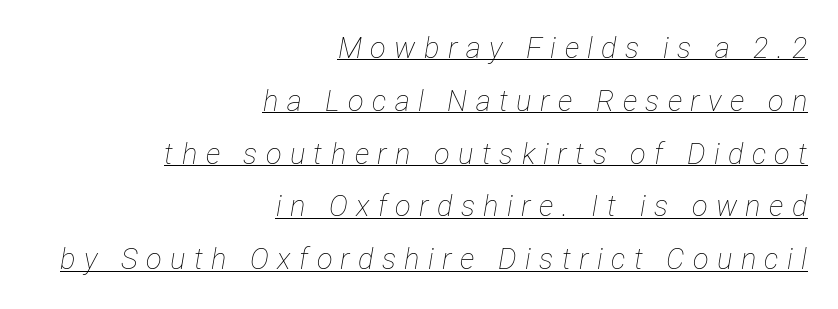
The passage shown is typed in a proportional face where columns would drift. Observe the wide spacing: letters keep a clear distance from each other. Italic? Definitely — the glyphs are oblique. Layout note: lines flush right. Stroke mass is kept to a normal reading level or below. Caption: lettering with a line underneath.
